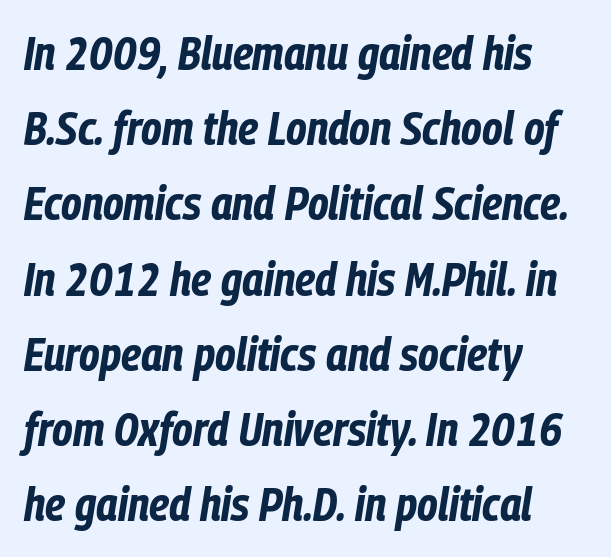
{"italic": "yes", "lean": "right", "slant_degrees": 9, "bold": "yes", "weight": "bold", "width": "condensed", "stroke_contrast": "low", "x_height": "medium", "monospaced": "no", "underline": "no", "align": "left", "line_spacing": "normal", "line_spacing_ratio": 1.6, "letter_spacing": "normal", "letter_spacing_em": 0.0, "glyph_px": 47}
